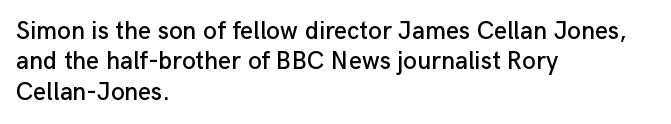
{"italic": "no", "underline": "no", "align": "left", "line_spacing_ratio": 1.22, "letter_spacing": "normal", "letter_spacing_em": 0.0, "glyph_px": 25}
